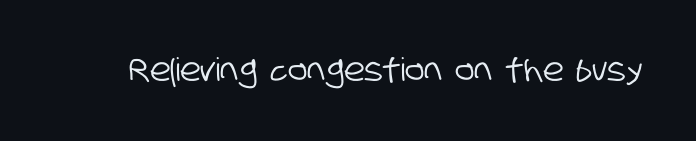
The image shows 32 px condensed sans-serif type; set normal letter spacing, not underlined; low stroke contrast and a large x-height.
